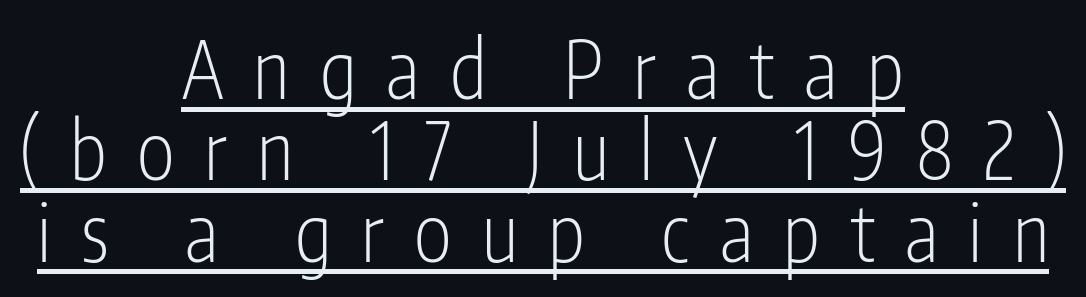
Looks like regular typesetting: each glyph gets only the width it needs. If you folded the block vertically in half, each line would mirror itself in length. The rendered words wear a rule along their underside. The typeface chosen for these lines omits serifs. Nothing heavy about these letters — not bold at all.
